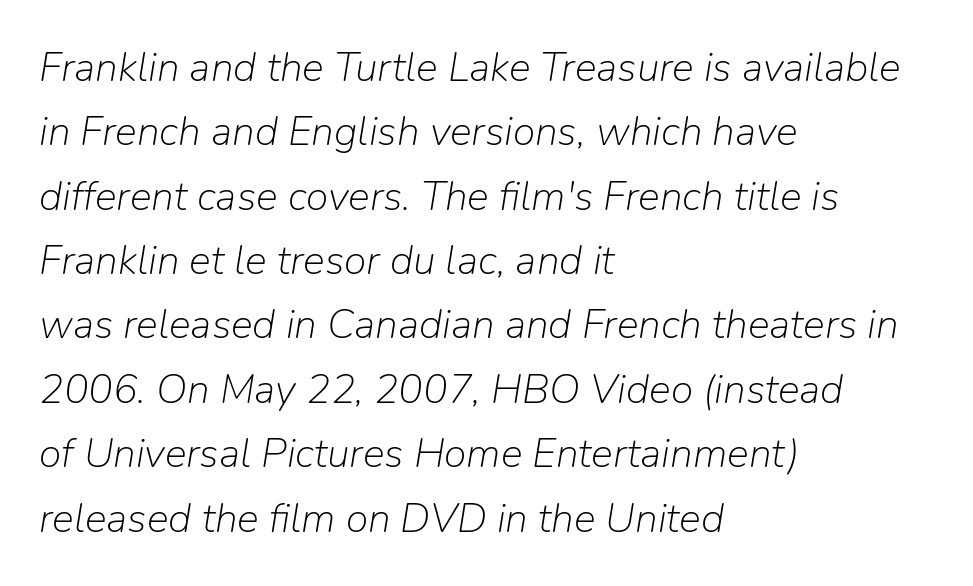
In terms of letterspacing, this is plain default setting. Lines of text with bare space underneath. Vertically, the passage feels balanced, rows spaced as you'd expect. No chunkiness to these letters — they're not bold. If you drew a ruler down the left edge, every line would touch it. A typesetter would call this proportional, since set widths differ per character.
